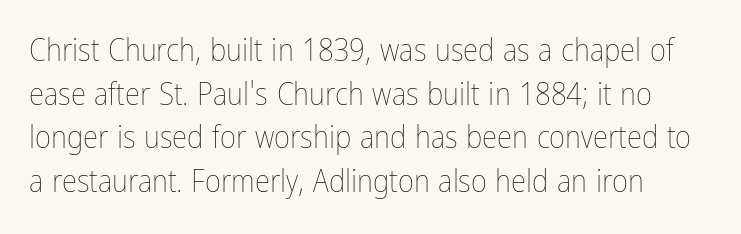
The image shows 31 px thin, condensed type, upright; set left-aligned, normal line spacing (1.41x), normal letter spacing, not underlined; low stroke contrast and a medium x-height.
